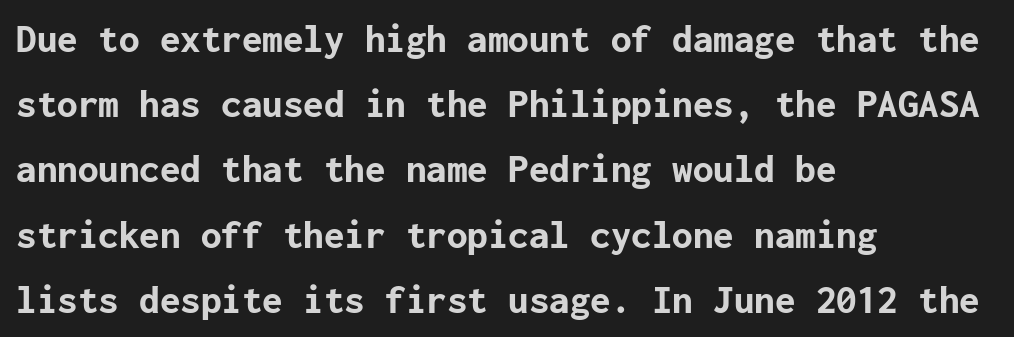
Q: Is the text bold? A: Yes.
Q: Is the text italic (slanted)? A: No, it is upright.
Q: Is the typeface a serif or a sans-serif typeface? A: Sans-serif.
Q: Is the text underlined? A: No.
Q: How is the paragraph aligned? A: Left-aligned.
Q: Is the spacing between letters normal or unusually wide? A: Normal.
Q: Is the spacing between lines tight, normal or loose? A: Normal.
Q: Width (condensed, normal, or wide)? A: Normal.
Q: Stroke contrast? A: Low.
Q: x-height? A: Medium.
